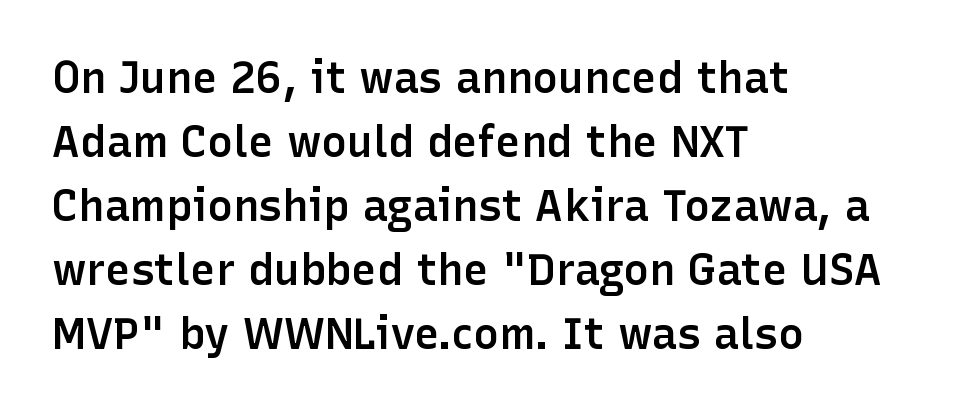
Type without underlining. Proportional: the letters do not fall into vertical columns. If you drew a line through each stem, it would be perfectly vertical. Line starts are locked; line ends wander.
